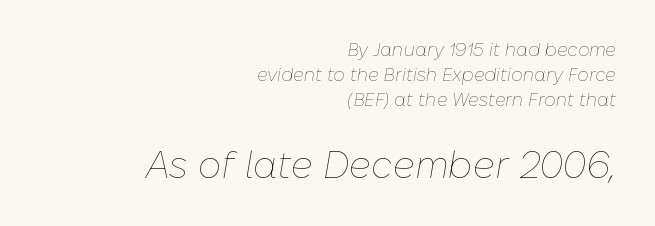
Q: Is the text bold? A: No.
Q: Is the text italic (slanted)? A: Yes, it leans right by about 10 degrees.
Q: Is the text underlined? A: No.
Q: How is the paragraph aligned? A: Right-aligned.
Q: Is the spacing between letters normal or unusually wide? A: Normal.
Q: Is the spacing between lines tight, normal or loose? A: Normal.
Q: Which block of text is set in a larger size, the first (top) or the second (bottom)? A: The second (bottom) one.
Q: Width (condensed, normal, or wide)? A: Normal.
Q: Stroke contrast? A: Low.
Q: x-height? A: Medium.
Q: Monospaced? A: No.
